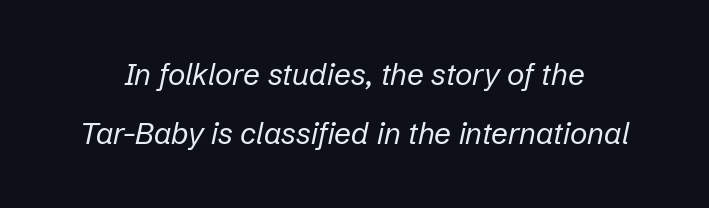
Honestly, the rows look like they've been pulled way apart. The zone under the glyphs is completely vacant. There's an unmistakable incline to the writing here. The strokes are not fattened; the text isn't bold.
